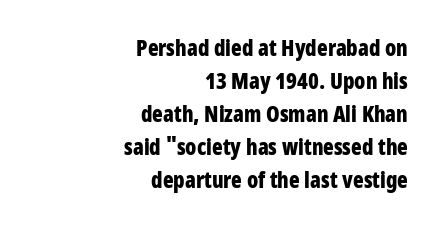
The space between consecutive lines is moderate. Tracking here is standard; glyphs follow each other at the usual distance. These lines are set flush right with a ragged left edge. No italicization has been applied; the sample stays upright. Strokes here are thick enough to call this a true bold.
